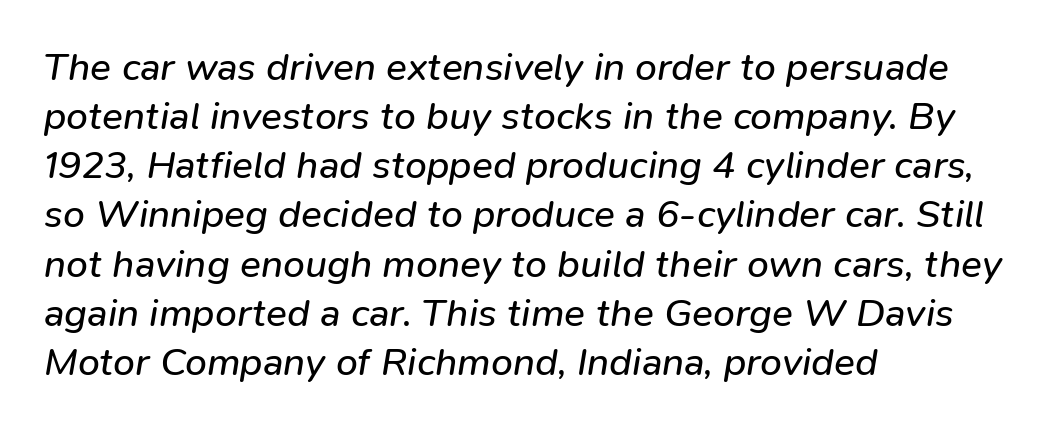
Q: Is the text bold? A: No.
Q: Is the text italic (slanted)? A: Yes, it leans right by about 9 degrees.
Q: Is the text underlined? A: No.
Q: How is the paragraph aligned? A: Left-aligned.
Q: Is the spacing between letters normal or unusually wide? A: Normal.
Q: Is the spacing between lines tight, normal or loose? A: Normal.
Q: Width (condensed, normal, or wide)? A: Normal.
Q: Stroke contrast? A: Low.
Q: x-height? A: Medium.
Q: Monospaced? A: No.
